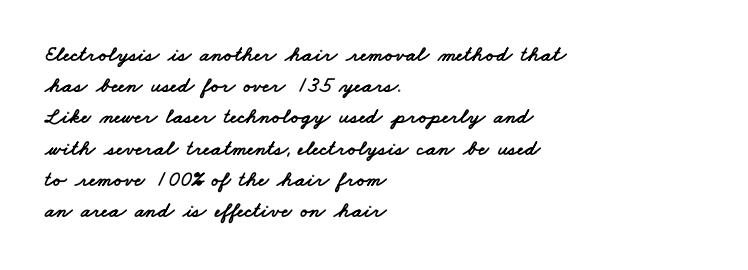
Check the space under the baseline: it is left empty. The rag falls on the right side of this text block. The passage shown has conventional tracking throughout. Each new line begins a customary step beneath the previous one.
